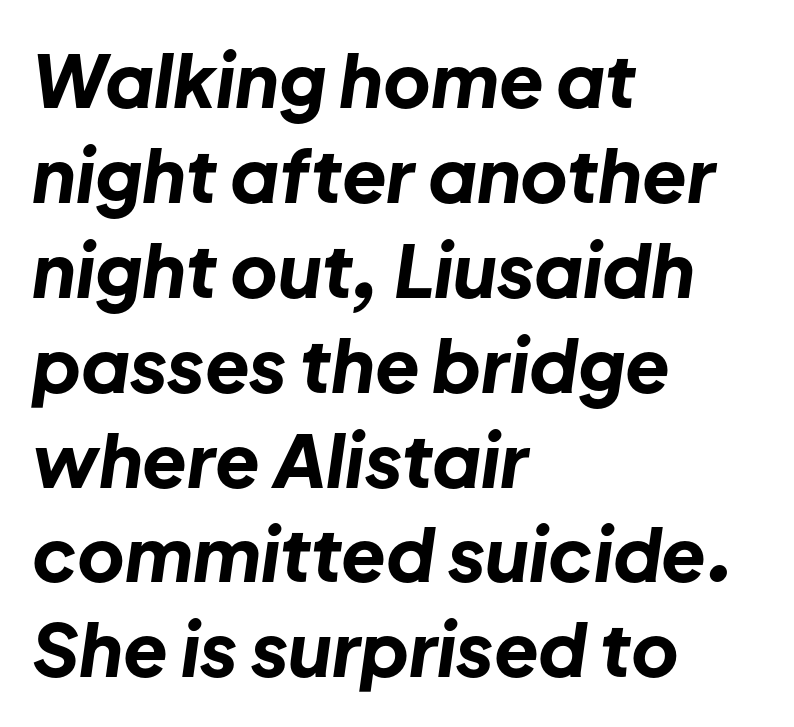
{"italic": "yes", "lean": "right", "slant_degrees": 8, "bold": "yes", "weight": "bold", "width": "normal", "stroke_contrast": "low", "x_height": "medium", "monospaced": "no", "underline": "no", "align": "left", "line_spacing": "normal", "line_spacing_ratio": 1.3, "letter_spacing": "normal", "letter_spacing_em": 0.0, "glyph_px": 73}
